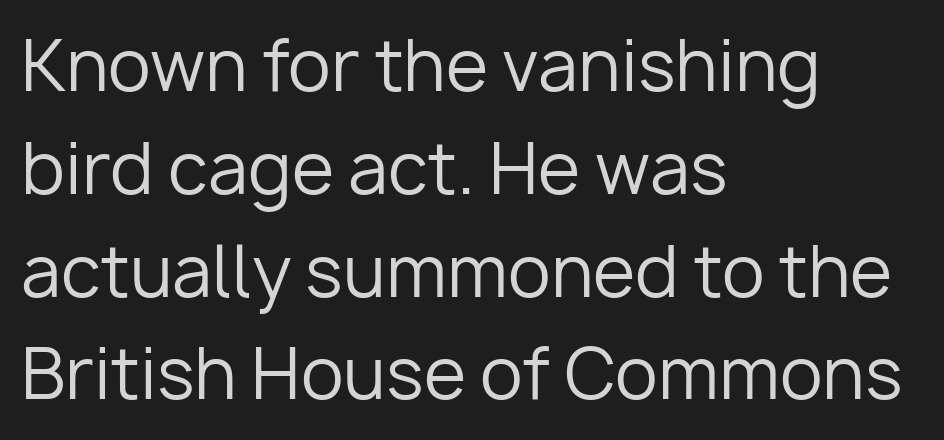
The lettering holds an erect, upright posture throughout. Observe the absence of serifs on each vertical stroke in this sample. Glyph-to-glyph distance matches everyday printed text. The font sits on the lighter half of the weight spectrum, regular included.
